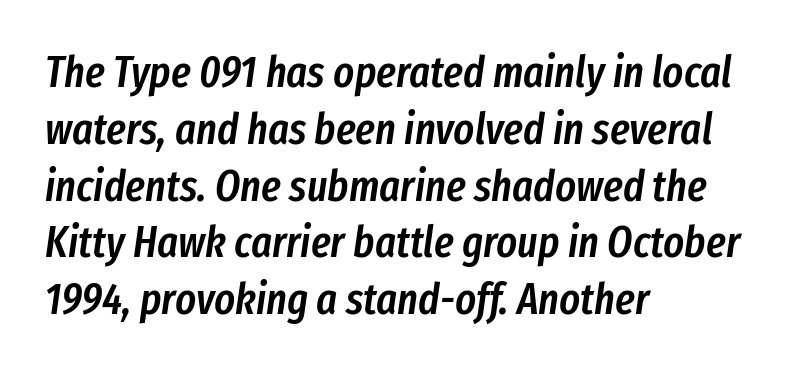
{"italic": "yes", "lean": "right", "slant_degrees": 8, "bold": "semi", "weight": "semibold", "width": "condensed", "stroke_contrast": "low", "x_height": "medium", "monospaced": "no", "underline": "no", "align": "left", "line_spacing": "normal", "line_spacing_ratio": 1.29, "letter_spacing": "normal", "letter_spacing_em": 0.0, "glyph_px": 44}
